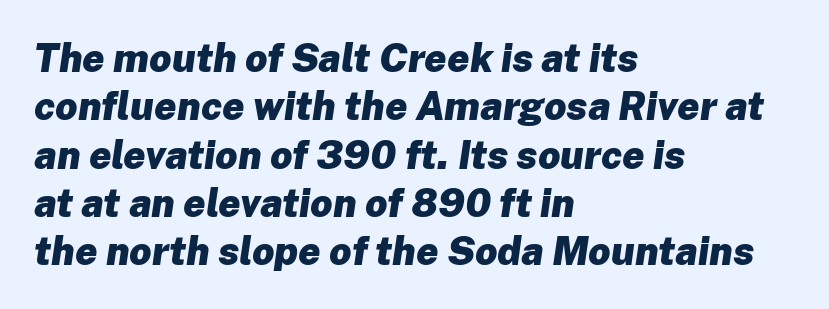
The image shows 39 px heavy type, italic (leaning right); set left-aligned, line spacing 1.24x, normal letter spacing, not underlined; low stroke contrast and a medium x-height.
